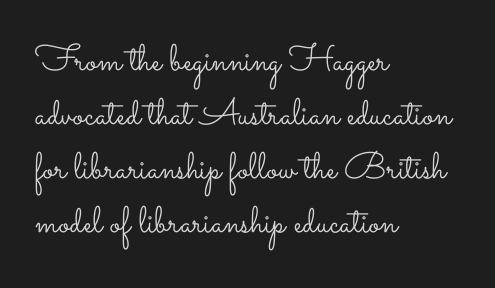
Q: Is the text bold? A: No.
Q: Is the text italic (slanted)? A: Yes.
Q: Is the text underlined? A: No.
Q: How is the paragraph aligned? A: Left-aligned.
Q: Is the spacing between letters normal or unusually wide? A: Normal.
Q: Is the spacing between lines tight, normal or loose? A: Normal.
Q: Width (condensed, normal, or wide)? A: Wide.
Q: Stroke contrast? A: Low.
Q: x-height? A: Small.
Q: Monospaced? A: No.
